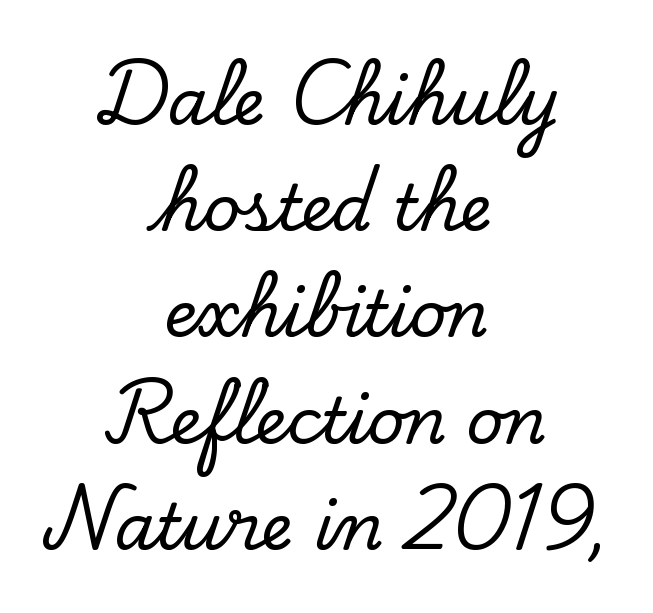
Q: Is the text italic (slanted)? A: Yes.
Q: Is the typeface a serif or a sans-serif typeface? A: Serif.
Q: Is the text underlined? A: No.
Q: How is the paragraph aligned? A: Centered.
Q: Is the spacing between letters normal or unusually wide? A: Normal.
Q: Is the spacing between lines tight, normal or loose? A: Normal.
Q: Width (condensed, normal, or wide)? A: Normal.
Q: Stroke contrast? A: Low.
Q: x-height? A: Small.
Q: Monospaced? A: No.
